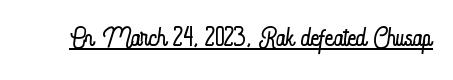
The glyphs are accompanied by a horizontal stroke just below them. Weight class: somewhere from thin through regular. Caption: standard tracking, unaltered. Looks like regular typesetting: each glyph gets only the width it needs.
